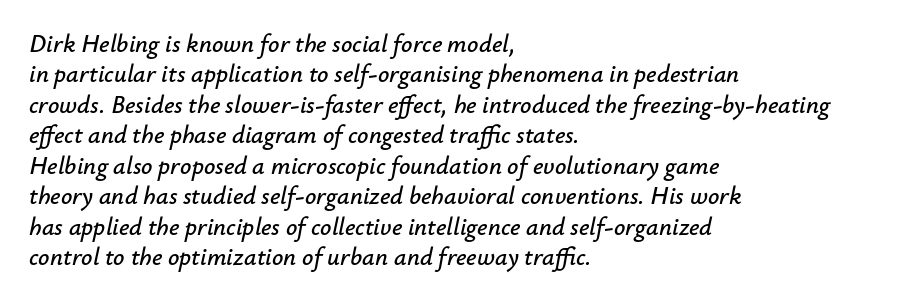
{"italic": "yes", "lean": "right", "slant_degrees": 12, "underline": "no", "align": "left", "line_spacing_ratio": 1.22, "letter_spacing": "normal", "letter_spacing_em": 0.0, "glyph_px": 25}
